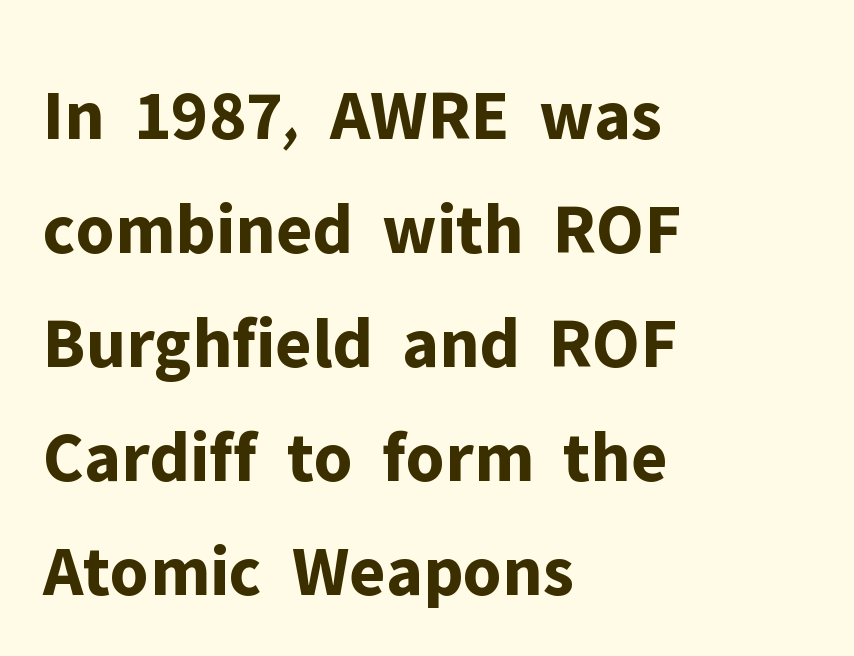
{"serif": "no", "italic": "no", "bold": "yes", "weight": "bold", "width": "normal", "stroke_contrast": "low", "x_height": "medium", "monospaced": "no", "underline": "no", "align": "left", "line_spacing": "normal", "line_spacing_ratio": 1.56, "letter_spacing": "normal", "letter_spacing_em": 0.0, "glyph_px": 73}
